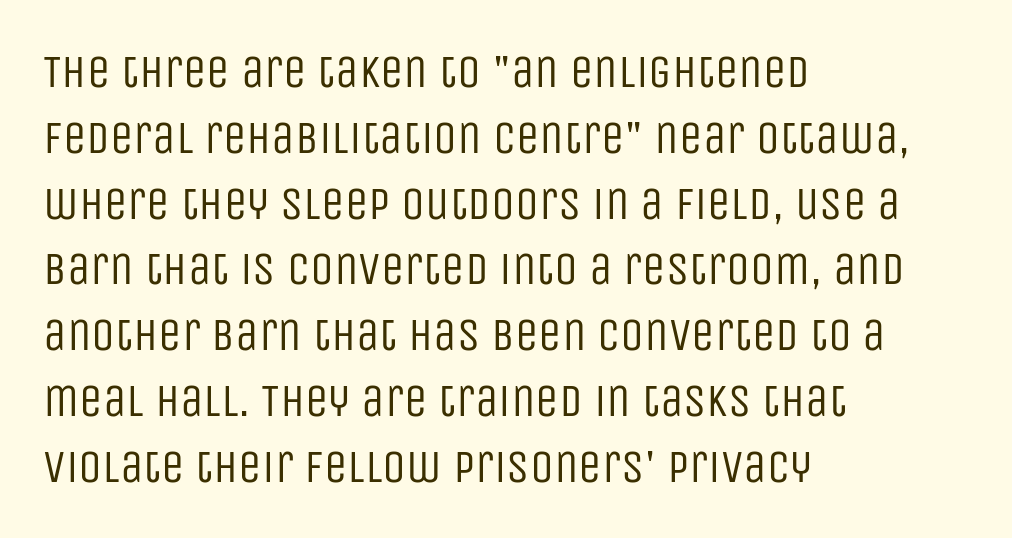
{"serif": "no", "italic": "no", "bold": "no", "weight": "regular", "width": "condensed", "stroke_contrast": "low", "x_height": "large", "monospaced": "no", "underline": "no", "align": "left", "line_spacing": "normal", "line_spacing_ratio": 1.4, "letter_spacing": "normal", "letter_spacing_em": 0.0, "glyph_px": 47}
